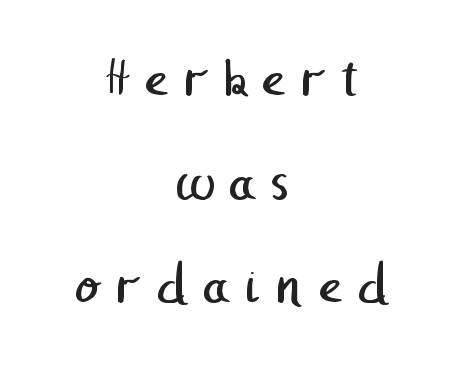
Lines of text with bare space underneath. A typesetter would label this face a sans. Short note: letters widely spaced. Stem width sits at or under what a default text font uses. Both edges are ragged and mirror each other, which tells us the setting is centered.
